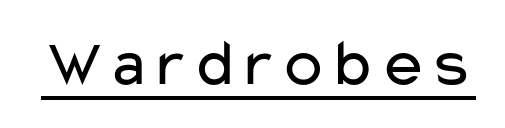
The image shows 67 px regular-weight, wide sans-serif type, upright; set normal letter spacing, underlined; low stroke contrast and a medium x-height.
